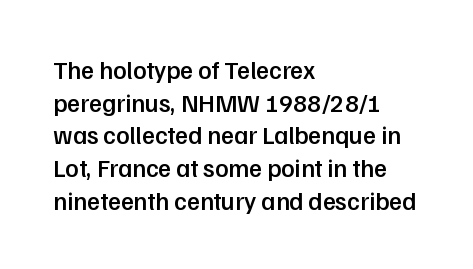
{"italic": "no", "bold": "semi", "underline": "no", "align": "left", "line_spacing": "normal", "line_spacing_ratio": 1.31, "letter_spacing": "normal", "letter_spacing_em": 0.0, "glyph_px": 25}
